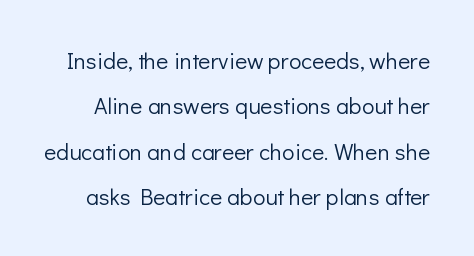
{"italic": "no", "bold": "no", "underline": "no", "line_spacing": "loose", "line_spacing_ratio": 1.97, "letter_spacing": "normal", "letter_spacing_em": 0.0, "glyph_px": 23}
